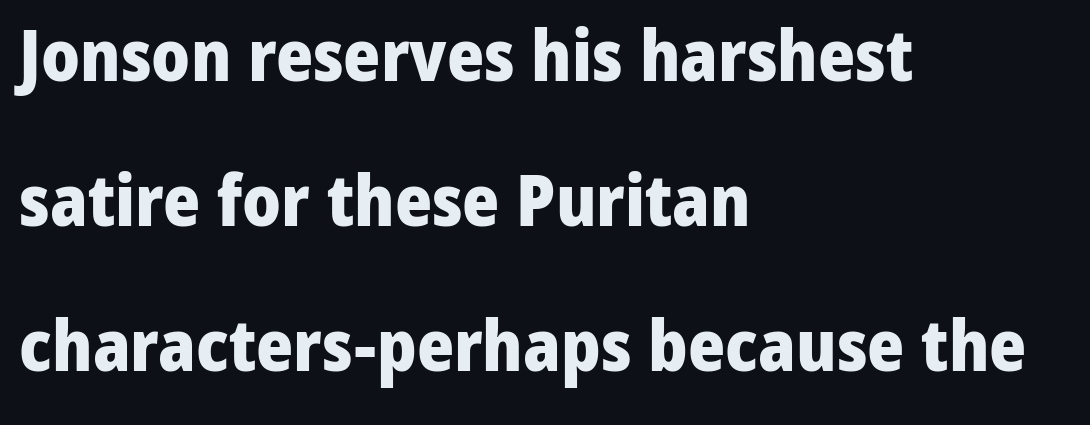
The image shows 71 px heavy sans-serif type, upright; set left-aligned, loose line spacing (2.04x), normal letter spacing, not underlined; low stroke contrast and a medium x-height.
